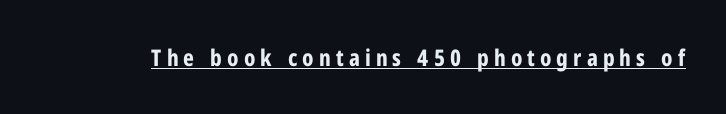
{"italic": "no", "bold": "yes", "underline": "yes", "letter_spacing": "wide", "letter_spacing_em": 0.22, "glyph_px": 23}
